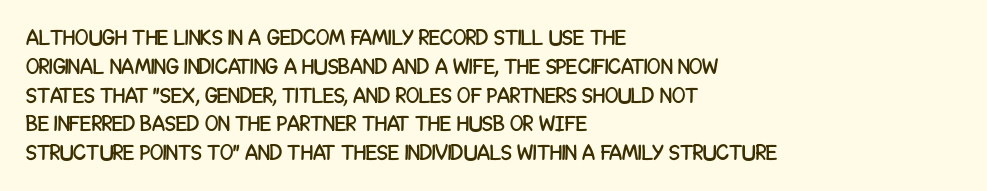
Q: Is the text italic (slanted)? A: No, it is upright.
Q: Is the text underlined? A: No.
Q: How is the paragraph aligned? A: Left-aligned.
Q: Is the spacing between letters normal or unusually wide? A: Normal.
Q: Is the spacing between lines tight, normal or loose? A: Normal.
